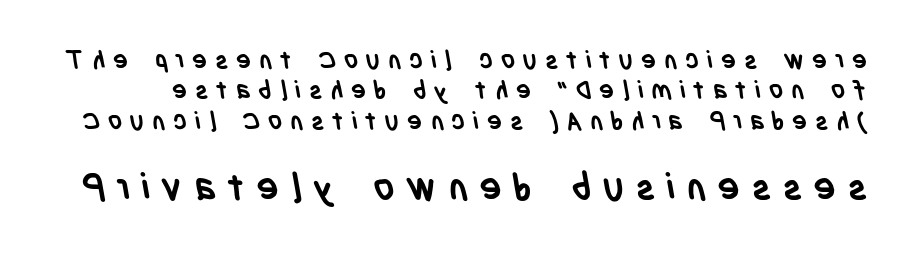
The image shows 37 px semibold, condensed sans-serif type; set line spacing 1.22x, unusually wide letter spacing (+0.31 em), not underlined; the second (bottom) block is 1.48x larger; low stroke contrast and a large x-height.
